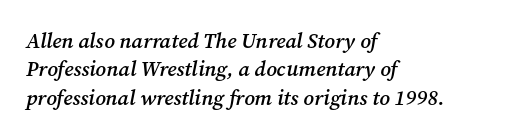
Each line starts at the same left margin while the right side varies. Compared with typical body copy, the letter spacing here is the same. Typographic density is moderately raised because the face is semibold. The passage shown leans; its letterforms are oblique. Descenders hang freely into open space.
